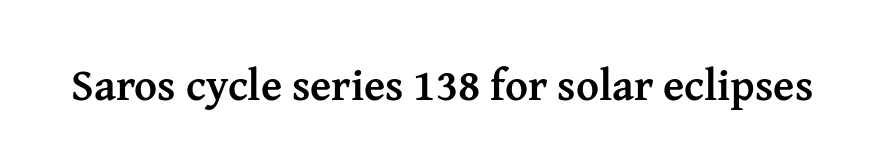
The image shows 44 px semibold serif type, upright; set normal letter spacing, not underlined; medium stroke contrast and a medium x-height.
